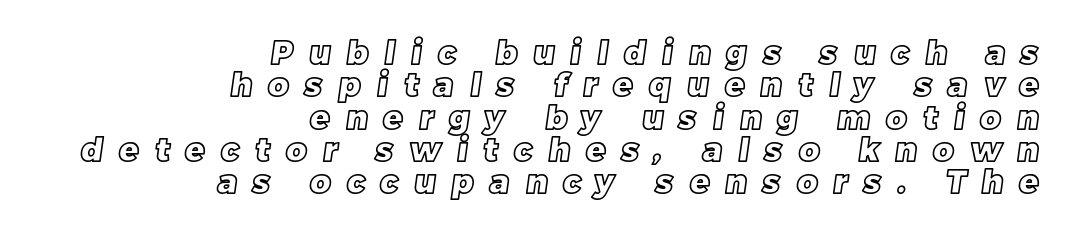
If you drew a ruler down the right edge, every line would touch it. The horizontal fit of the characters is loose and conspicuously gappy. Note the varied advance widths — an 'i' is clearly narrower than an 'm'. Tightly led — the rows are bunched.
